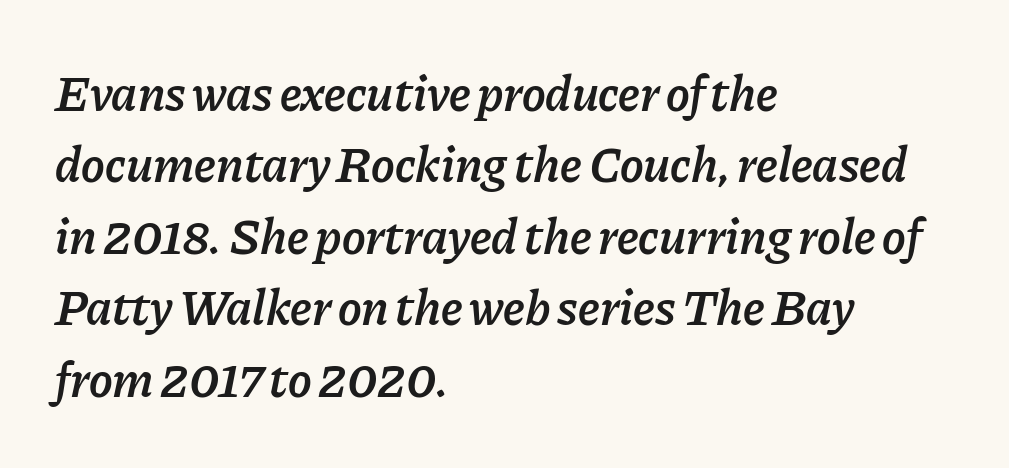
The lines are quadded left. The glyphs are unaccompanied by any horizontal stroke below them. Students, note that the glyphs here touch the page at normal intervals. Yep, that's italic — everything's leaning. The rendering uses a semibold face; strokes are thickened but not to full bold.
